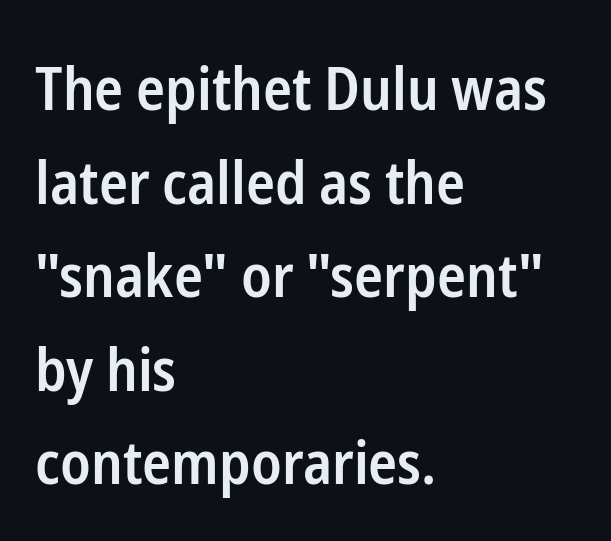
Q: Is the text bold? A: Semi-bold.
Q: Is the text italic (slanted)? A: No, it is upright.
Q: Is the typeface a serif or a sans-serif typeface? A: Sans-serif.
Q: Is the text underlined? A: No.
Q: How is the paragraph aligned? A: Left-aligned.
Q: Is the spacing between letters normal or unusually wide? A: Normal.
Q: Is the spacing between lines tight, normal or loose? A: Normal.
Q: Width (condensed, normal, or wide)? A: Condensed.
Q: Stroke contrast? A: Low.
Q: x-height? A: Medium.
Q: Monospaced? A: No.
